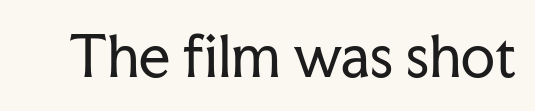
{"serif": "yes", "italic": "no", "bold": "no", "weight": "regular", "width": "normal", "stroke_contrast": "low", "x_height": "medium", "monospaced": "no", "underline": "no", "letter_spacing": "normal", "letter_spacing_em": 0.0, "glyph_px": 55}
